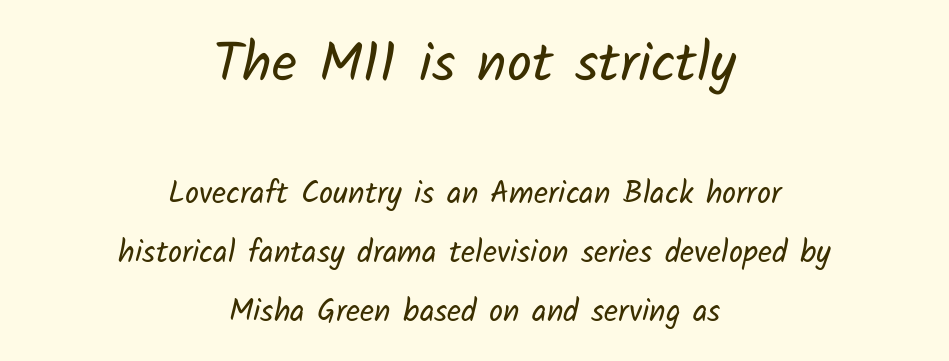
The image shows 55 px regular-weight sans-serif type; set centered, loose line spacing (1.9x), normal letter spacing, not underlined; the first (top) block is 1.77x larger; low stroke contrast and a medium x-height.
